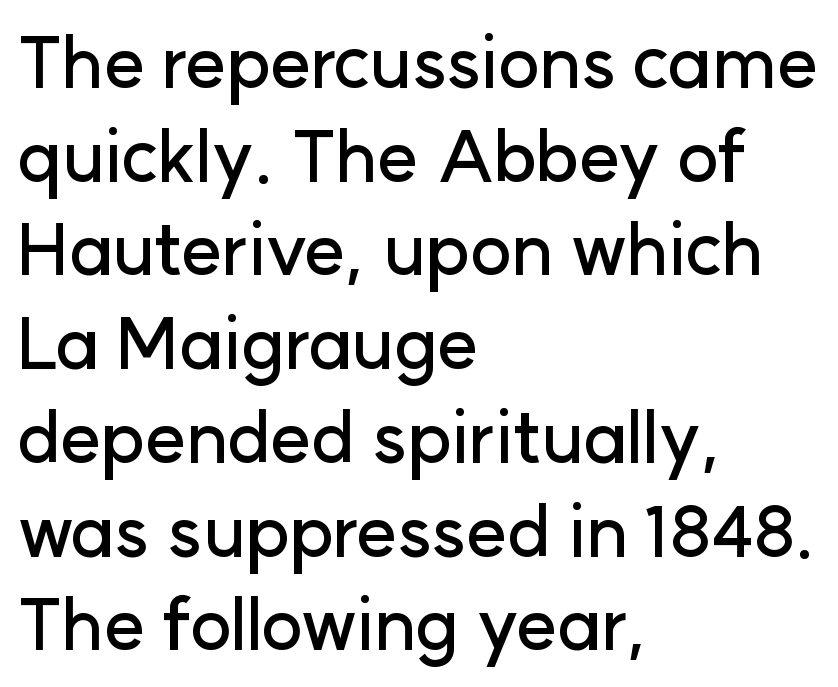
A student would call this left alignment; a typographer would say flush left, rag right. Check under the words: just untouched page. The space between consecutive lines is moderate. Nope, not italic — everything's standing straight. Honestly, the letter spacing is just normal — you wouldn't notice it. The letters carry no serifs — their stems end cleanly without finishing strokes.
